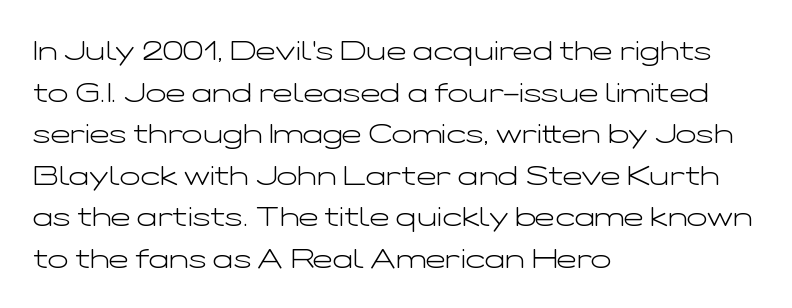
The image shows 27 px text type, upright; set left-aligned, normal line spacing (1.54x), normal letter spacing, not underlined.
